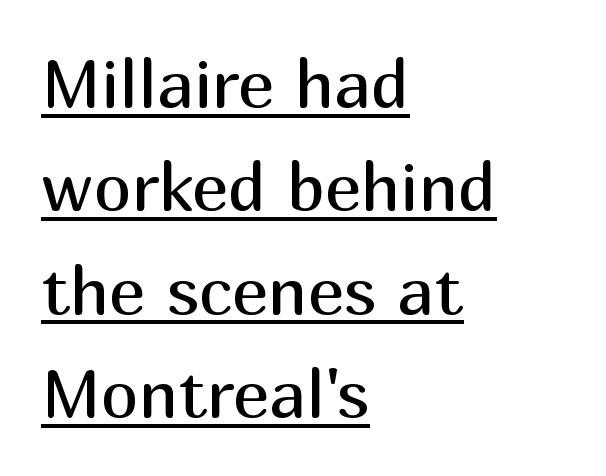
{"serif": "no", "italic": "no", "bold": "no", "weight": "regular", "width": "normal", "stroke_contrast": "medium", "x_height": "medium", "monospaced": "no", "underline": "yes", "align": "left", "line_spacing": "normal", "line_spacing_ratio": 1.52, "letter_spacing": "normal", "letter_spacing_em": 0.0, "glyph_px": 68}
